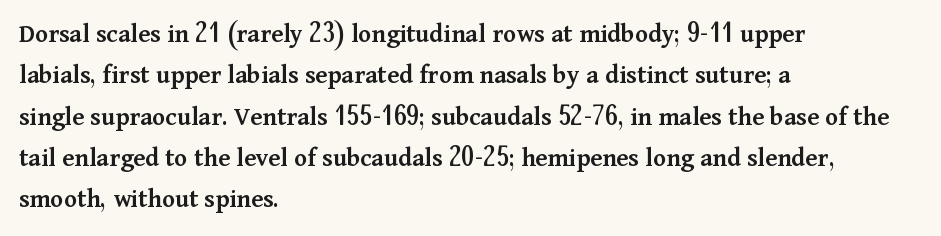
{"italic": "no", "bold": "semi", "underline": "no", "align": "left", "line_spacing": "normal", "line_spacing_ratio": 1.53, "letter_spacing": "normal", "letter_spacing_em": 0.0, "glyph_px": 27}
